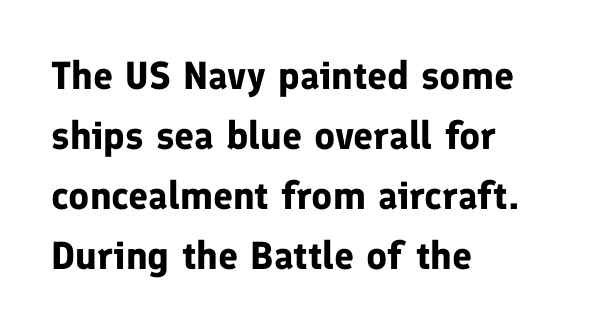
The image shows 39 px bold sans-serif type, upright; set left-aligned, normal line spacing (1.54x), normal letter spacing, not underlined; low stroke contrast and a medium x-height.
